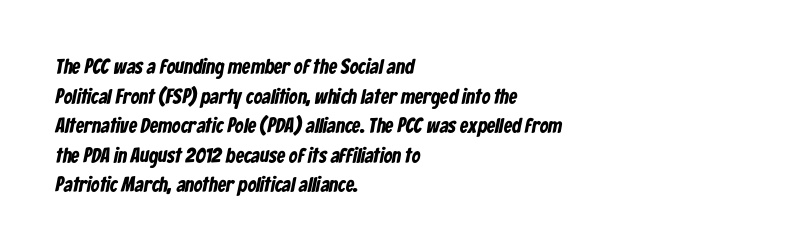
Q: Is the text bold? A: Yes.
Q: Is the text underlined? A: No.
Q: How is the paragraph aligned? A: Left-aligned.
Q: Is the spacing between letters normal or unusually wide? A: Normal.
Q: Is the spacing between lines tight, normal or loose? A: Normal.
